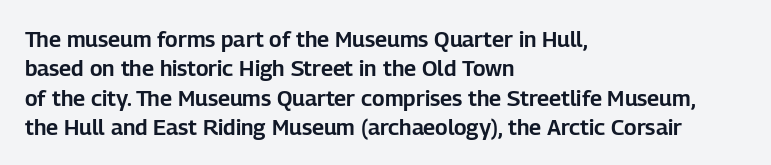
{"italic": "no", "underline": "no", "align": "left", "line_spacing": "normal", "line_spacing_ratio": 1.33, "letter_spacing": "normal", "letter_spacing_em": 0.0, "glyph_px": 22}
